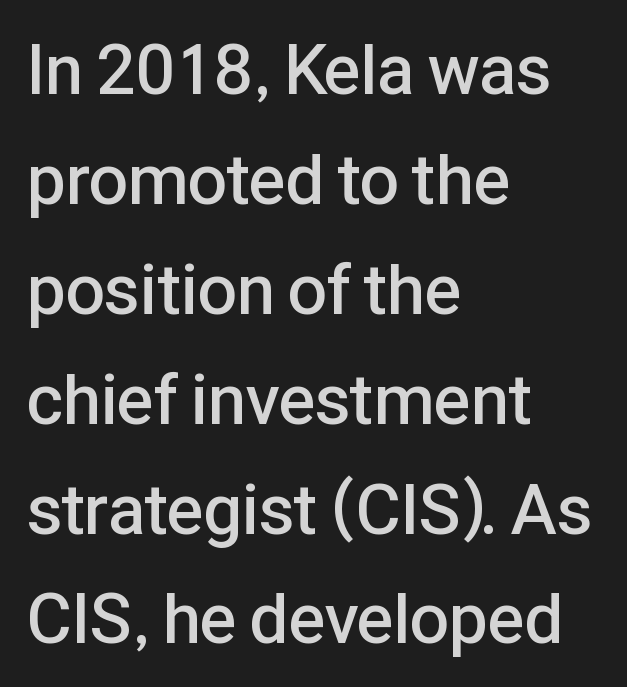
Q: Is the text bold? A: Semi-bold.
Q: Is the text italic (slanted)? A: No, it is upright.
Q: Is the typeface a serif or a sans-serif typeface? A: Sans-serif.
Q: Is the text underlined? A: No.
Q: How is the paragraph aligned? A: Left-aligned.
Q: Is the spacing between letters normal or unusually wide? A: Normal.
Q: Is the spacing between lines tight, normal or loose? A: Normal.
Q: Width (condensed, normal, or wide)? A: Normal.
Q: Stroke contrast? A: Low.
Q: x-height? A: Medium.
Q: Monospaced? A: No.
